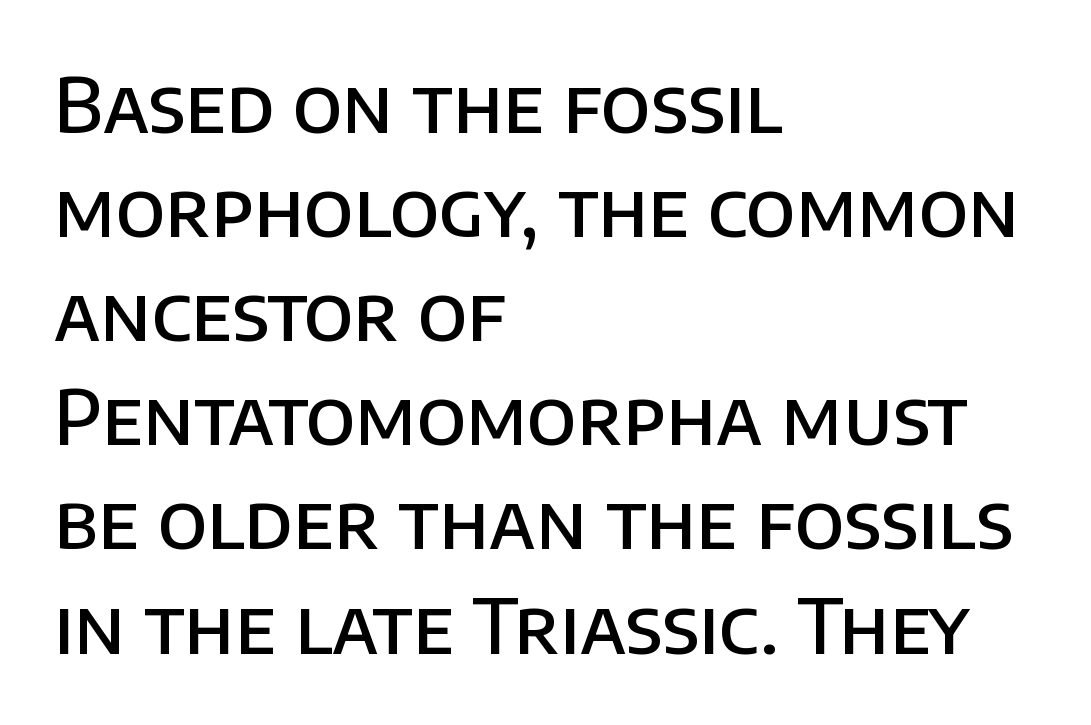
{"serif": "no", "italic": "no", "bold": "semi", "weight": "semibold", "width": "normal", "stroke_contrast": "low", "x_height": "large", "monospaced": "no", "underline": "no", "align": "left", "line_spacing": "normal", "line_spacing_ratio": 1.37, "letter_spacing": "normal", "letter_spacing_em": 0.0, "glyph_px": 76}
